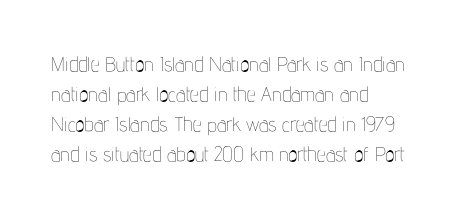
The image shows 20 px text type, upright; set left-aligned, normal line spacing (1.5x), normal letter spacing, not underlined.
